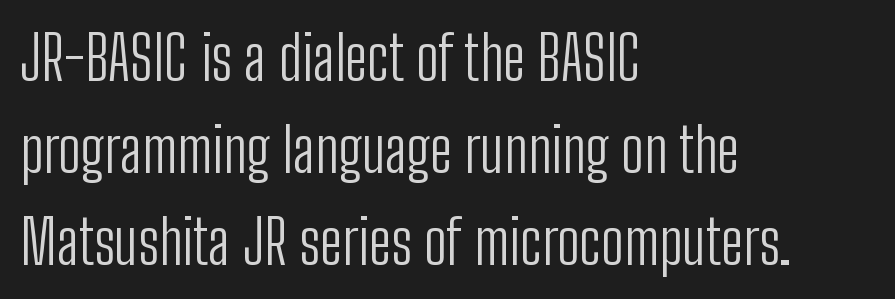
The image shows 61 px light, condensed sans-serif type, upright; set left-aligned, normal line spacing (1.51x), normal letter spacing, not underlined; low stroke contrast and a medium x-height.
